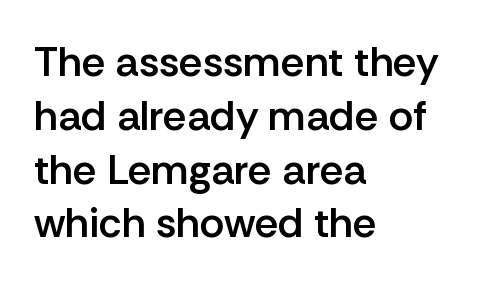
The image shows 42 px semibold sans-serif type, upright; set left-aligned, normal line spacing (1.28x), normal letter spacing, not underlined; low stroke contrast and a medium x-height.
